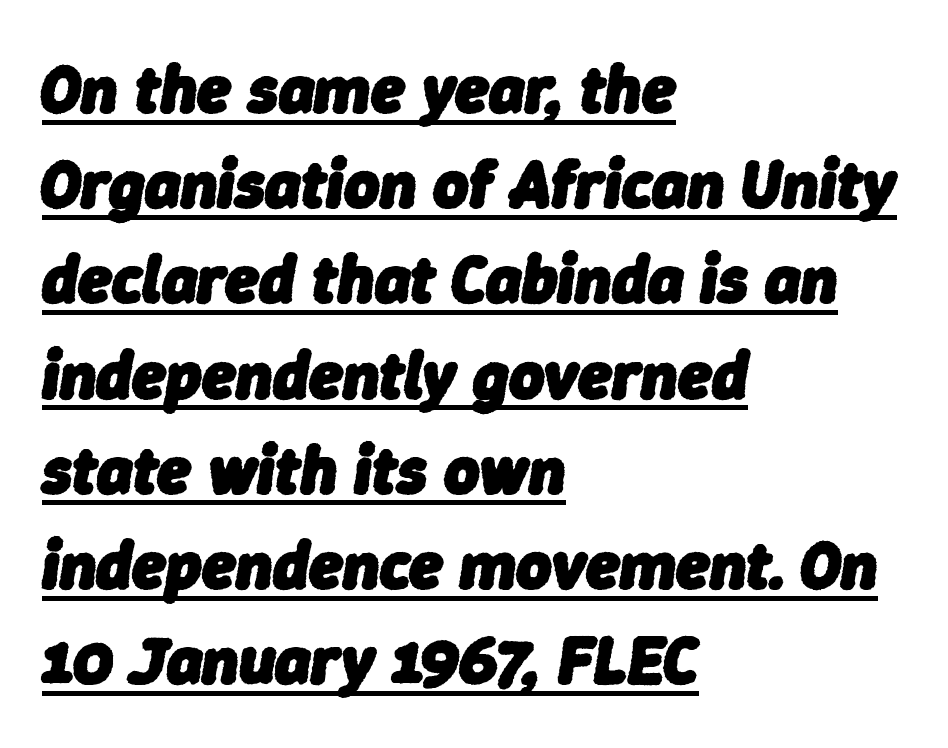
Q: Is the text bold? A: Yes.
Q: Is the text italic (slanted)? A: Yes, it leans right by about 9 degrees.
Q: Is the text underlined? A: Yes.
Q: How is the paragraph aligned? A: Left-aligned.
Q: Is the spacing between letters normal or unusually wide? A: Normal.
Q: Is the spacing between lines tight, normal or loose? A: Normal.
Q: Width (condensed, normal, or wide)? A: Normal.
Q: Stroke contrast? A: Low.
Q: x-height? A: Medium.
Q: Monospaced? A: No.
